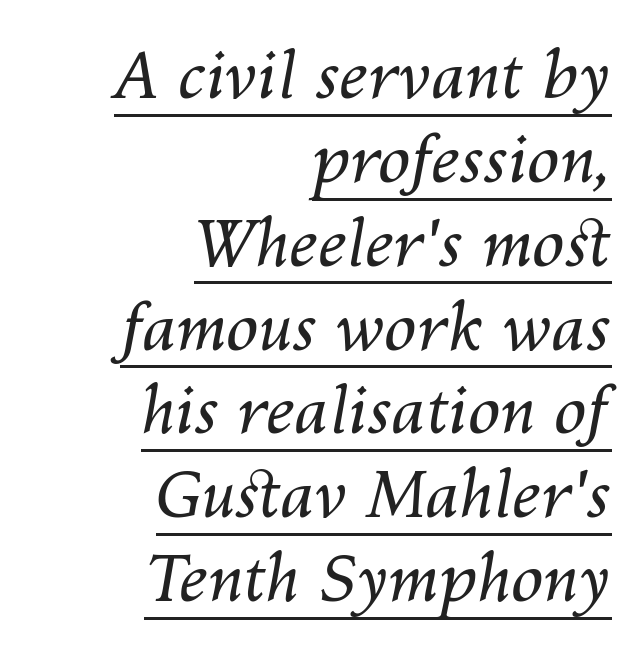
The image shows 65 px regular-weight type, italic (leaning right); set right-aligned, normal line spacing (1.29x), normal letter spacing, underlined; medium stroke contrast and a medium x-height.
